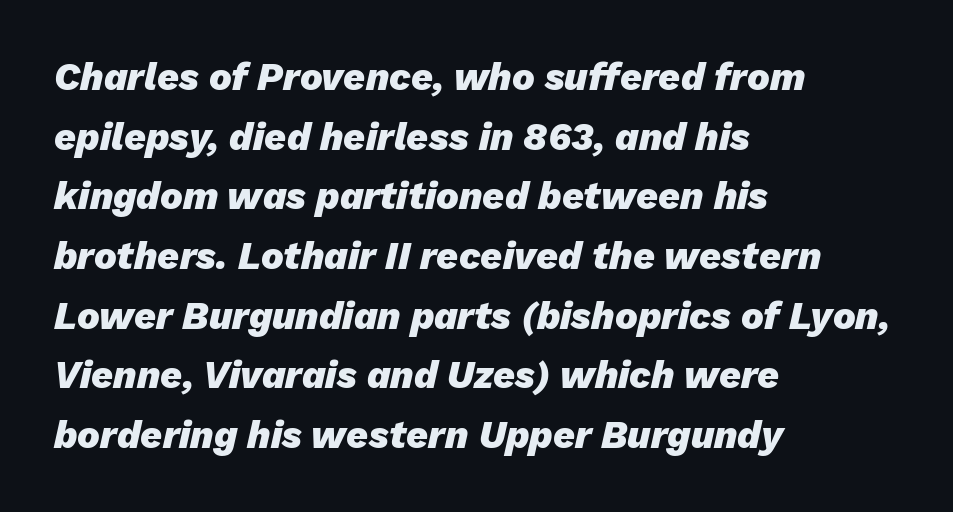
Q: Is the text bold? A: Yes.
Q: Is the text italic (slanted)? A: Yes, it leans right by about 13 degrees.
Q: Is the text underlined? A: No.
Q: How is the paragraph aligned? A: Left-aligned.
Q: Is the spacing between letters normal or unusually wide? A: Normal.
Q: Is the spacing between lines tight, normal or loose? A: Normal.
Q: Width (condensed, normal, or wide)? A: Normal.
Q: Stroke contrast? A: Low.
Q: x-height? A: Medium.
Q: Monospaced? A: No.
